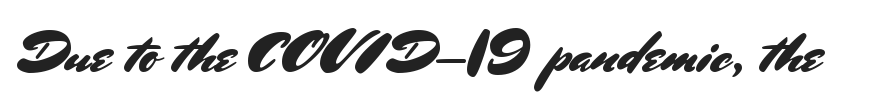
The image shows 56 px sans-serif type; set normal letter spacing, not underlined; medium stroke contrast and a small x-height.
